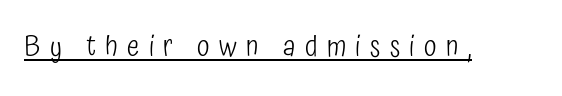
The image shows 29 px light, condensed sans-serif type, upright; set unusually wide letter spacing (+0.32 em), underlined; low stroke contrast and a medium x-height.
